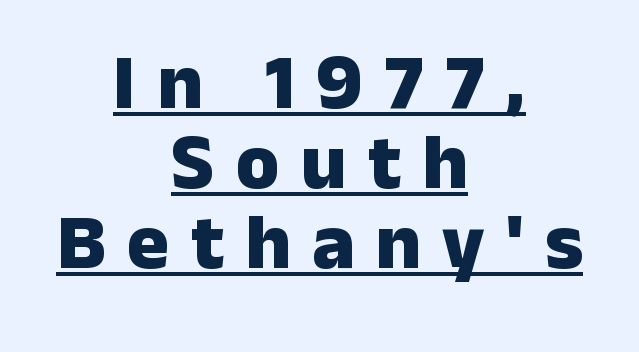
The image shows 79 px heavy sans-serif type, upright; set centered, tight line spacing (1.01x), unusually wide letter spacing (+0.27 em), underlined; low stroke contrast and a medium x-height.
